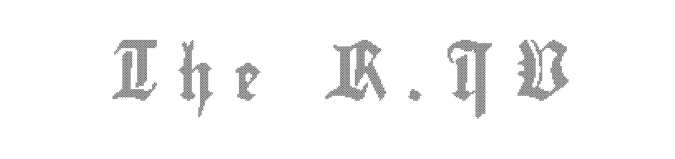
Do the characters align in a grid? No, the font is proportional. The type is letterspaced generously, with wide tracking. The axis of the letterforms is exactly vertical. Glance below the letters and you will spot only blank space.
